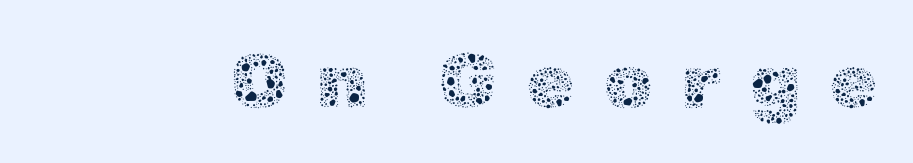
{"italic": "no", "bold": "no", "weight": "thin", "width": "normal", "x_height": "medium", "monospaced": "no", "underline": "no", "letter_spacing": "wide", "letter_spacing_em": 0.36, "glyph_px": 78}
